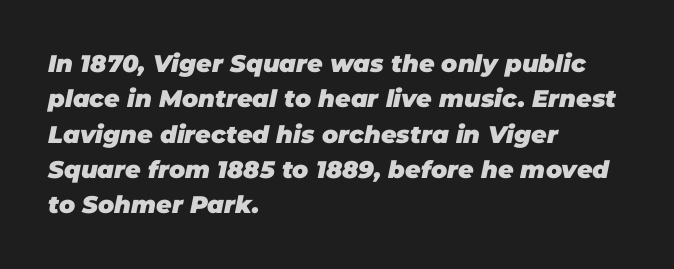
{"italic": "yes", "lean": "right", "slant_degrees": 11, "bold": "yes", "underline": "no", "align": "left", "line_spacing": "normal", "line_spacing_ratio": 1.47, "letter_spacing": "normal", "letter_spacing_em": 0.0, "glyph_px": 24}
